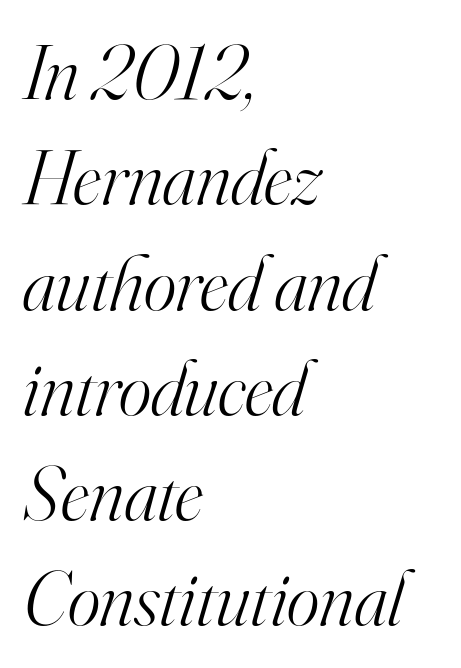
Q: Is the text bold? A: No.
Q: Is the text italic (slanted)? A: Yes, it leans right by about 16 degrees.
Q: Is the typeface a serif or a sans-serif typeface? A: Serif.
Q: Is the text underlined? A: No.
Q: How is the paragraph aligned? A: Left-aligned.
Q: Is the spacing between letters normal or unusually wide? A: Normal.
Q: Is the spacing between lines tight, normal or loose? A: Normal.
Q: Width (condensed, normal, or wide)? A: Normal.
Q: Stroke contrast? A: High.
Q: x-height? A: Small.
Q: Monospaced? A: No.
